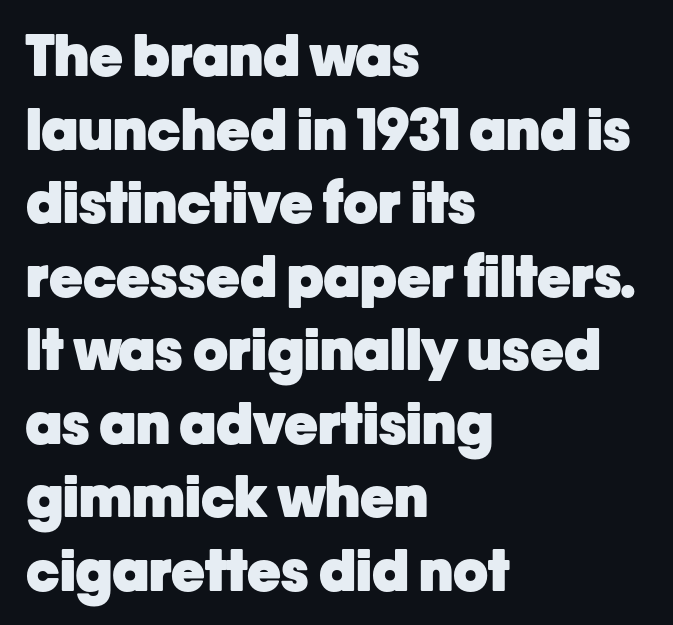
{"serif": "no", "italic": "no", "bold": "yes", "weight": "heavy", "width": "normal", "stroke_contrast": "low", "x_height": "medium", "monospaced": "no", "underline": "no", "align": "left", "line_spacing": "normal", "line_spacing_ratio": 1.29, "letter_spacing": "normal", "letter_spacing_em": 0.0, "glyph_px": 57}
